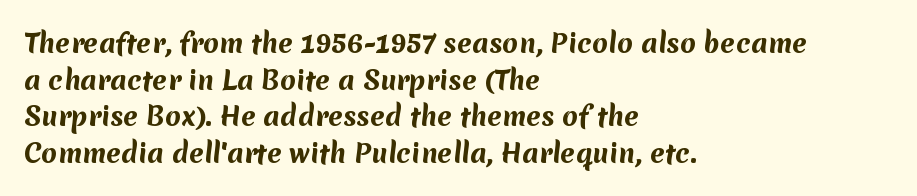
Quick note: interline space is typical. This rendering leaves character spacing at its baseline value. The characters look thick and weighty, a clear bold. The foot of each line stays bare and open. This sample is left-justified, so line endings fall wherever the words run out.
